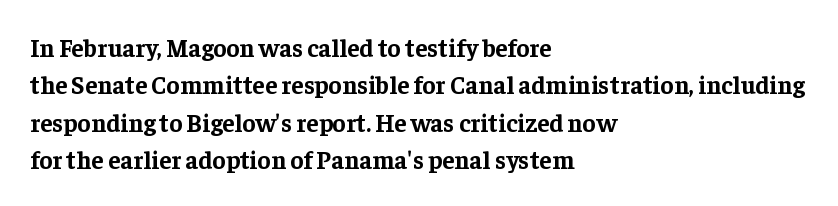
Q: Is the text bold? A: Yes.
Q: Is the text italic (slanted)? A: No, it is upright.
Q: Is the text underlined? A: No.
Q: How is the paragraph aligned? A: Left-aligned.
Q: Is the spacing between letters normal or unusually wide? A: Normal.
Q: Is the spacing between lines tight, normal or loose? A: Normal.
